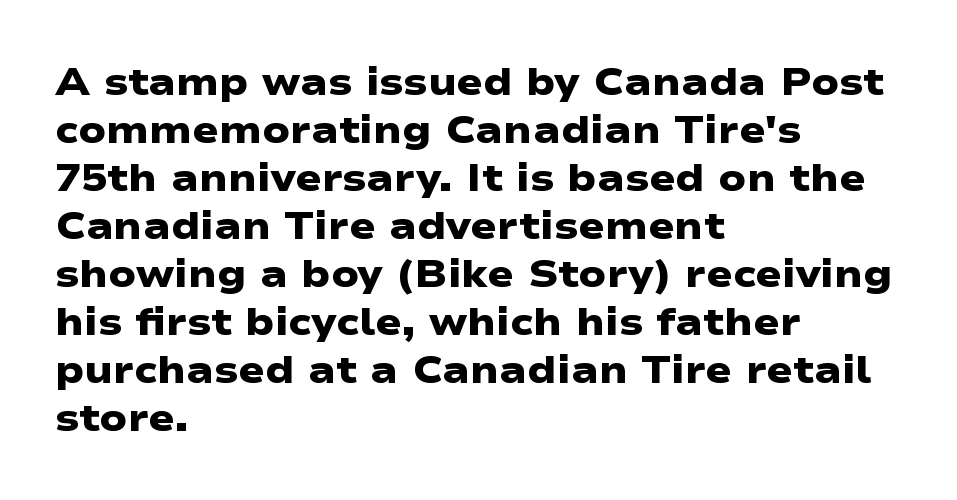
{"serif": "no", "bold": "yes", "weight": "heavy", "width": "wide", "stroke_contrast": "low", "x_height": "medium", "monospaced": "no", "underline": "no", "align": "left", "line_spacing_ratio": 1.23, "letter_spacing": "normal", "letter_spacing_em": 0.0, "glyph_px": 39}
